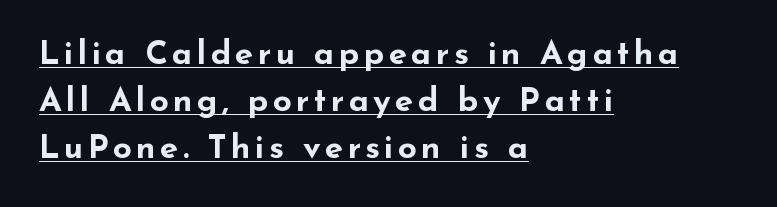
Q: Is the text bold? A: Yes.
Q: Is the text italic (slanted)? A: No, it is upright.
Q: Is the typeface a serif or a sans-serif typeface? A: Sans-serif.
Q: Is the text underlined? A: Yes.
Q: How is the paragraph aligned? A: Left-aligned.
Q: Is the spacing between lines tight, normal or loose? A: Normal.
Q: Width (condensed, normal, or wide)? A: Wide.
Q: Stroke contrast? A: Low.
Q: x-height? A: Small.
Q: Monospaced? A: No.
